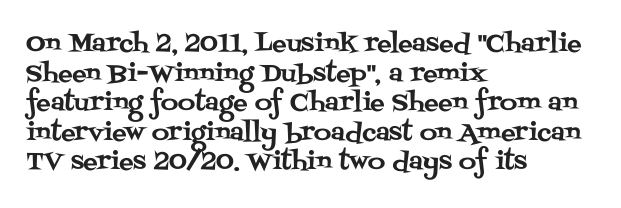
The rag falls on the right side of this text block. This sample uses an upright cut, with every glyph sitting square on the baseline. This sample uses plain, unmodified letter spacing. The strip under each line holds only bare page.
